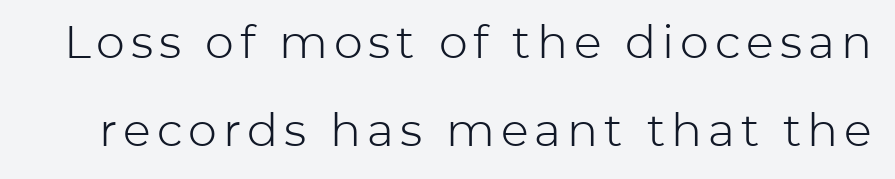
The image shows 46 px light sans-serif type, upright; set loose line spacing (1.92x), not underlined; low stroke contrast and a medium x-height.
